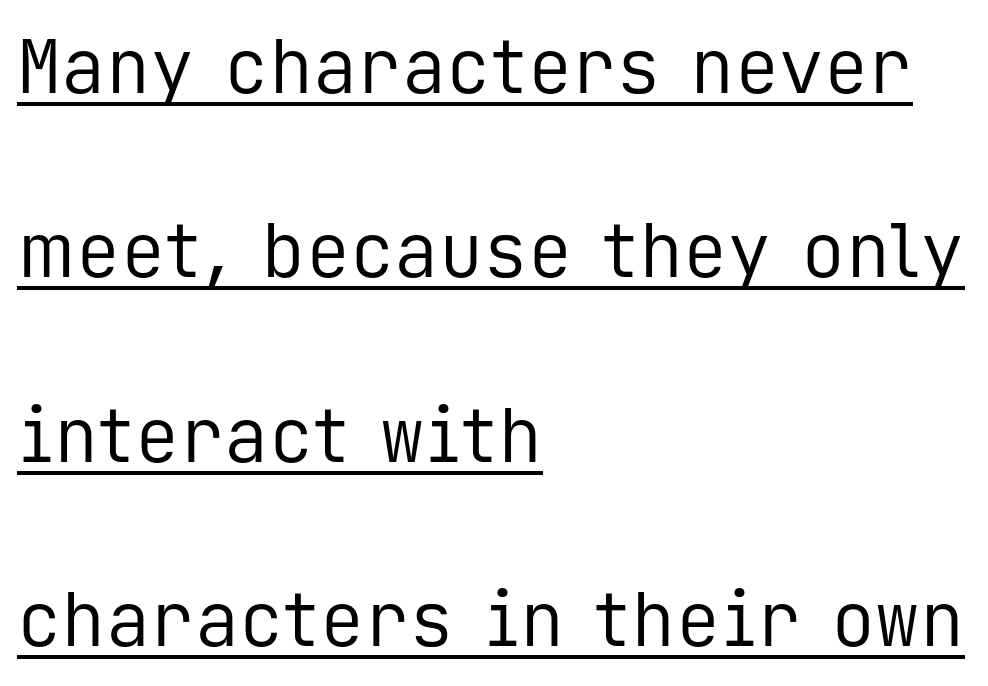
The image shows 74 px regular-weight sans-serif type, upright, monospaced; set left-aligned, loose line spacing (2.49x), normal letter spacing, underlined; low stroke contrast and a medium x-height.
